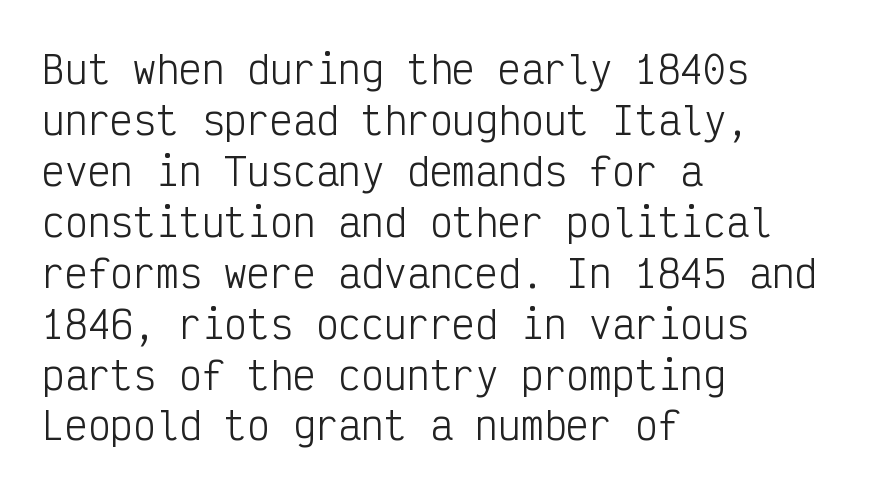
{"serif": "no", "italic": "no", "bold": "no", "weight": "light", "width": "condensed", "stroke_contrast": "low", "x_height": "medium", "monospaced": "yes", "underline": "no", "align": "left", "line_spacing": "normal", "line_spacing_ratio": 1.34, "letter_spacing": "normal", "letter_spacing_em": 0.0, "glyph_px": 38}
